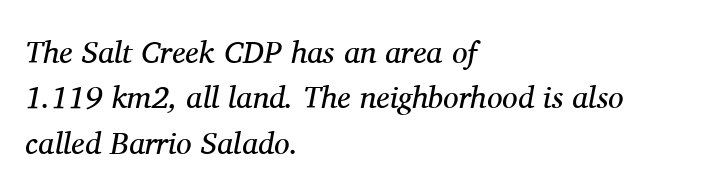
The image shows 31 px regular-weight serif type, italic (leaning right); set left-aligned, normal line spacing (1.46x), normal letter spacing, not underlined; medium stroke contrast and a medium x-height.
